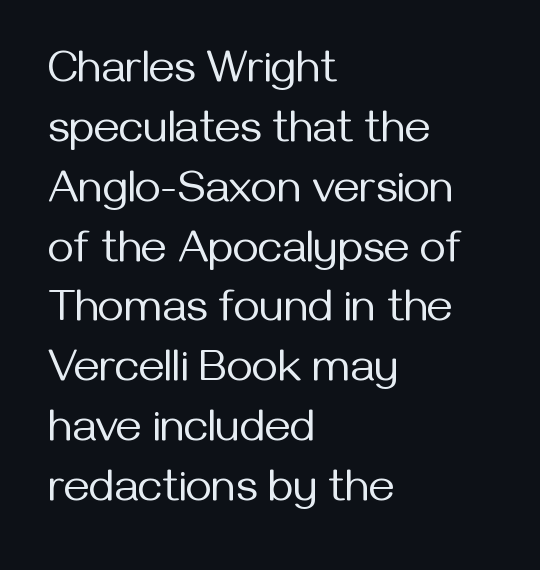
The image shows 45 px regular-weight sans-serif type, upright; set left-aligned, normal line spacing (1.33x), normal letter spacing, not underlined; medium stroke contrast and a medium x-height.
